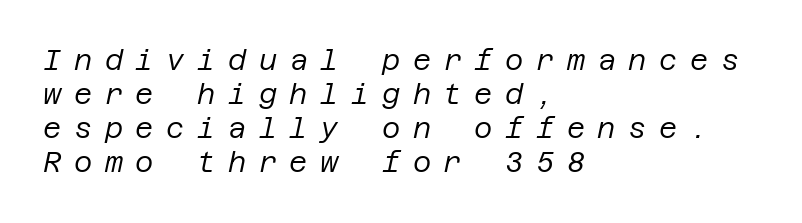
Compared with a centered layout, this one pins lines to the left instead. The lettering tilts uniformly, giving the passage an italic look. No extra ink here — the face is not bold. What stands out about the letter spacing? Its width — letters are far apart.
